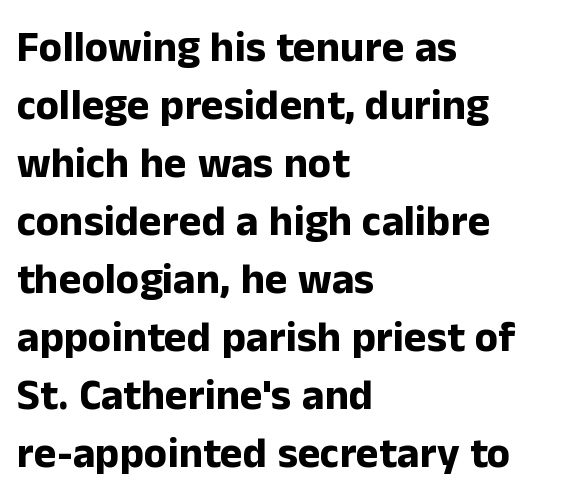
Q: Is the text bold? A: Yes.
Q: Is the text italic (slanted)? A: No, it is upright.
Q: Is the typeface a serif or a sans-serif typeface? A: Sans-serif.
Q: Is the text underlined? A: No.
Q: How is the paragraph aligned? A: Left-aligned.
Q: Is the spacing between letters normal or unusually wide? A: Normal.
Q: Is the spacing between lines tight, normal or loose? A: Normal.
Q: Width (condensed, normal, or wide)? A: Normal.
Q: Stroke contrast? A: Low.
Q: x-height? A: Medium.
Q: Monospaced? A: No.
